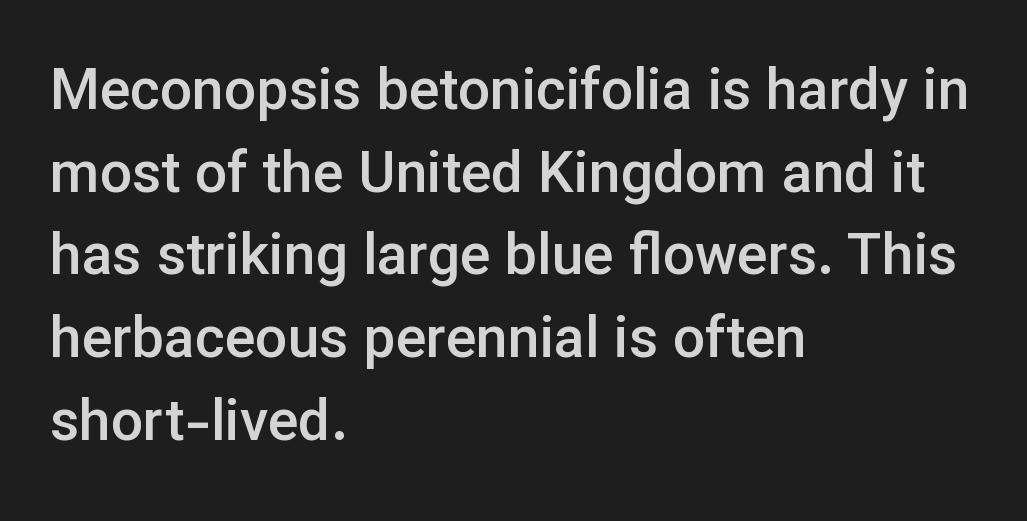
Every letter is mildly thick-stroked: semibold rather than bold. The space beneath each line is pristine and unruled. Is this a fixed-width face? No — the glyphs have proportional, varying widths. Are there feet on the stems? There aren't — it's a sans.
